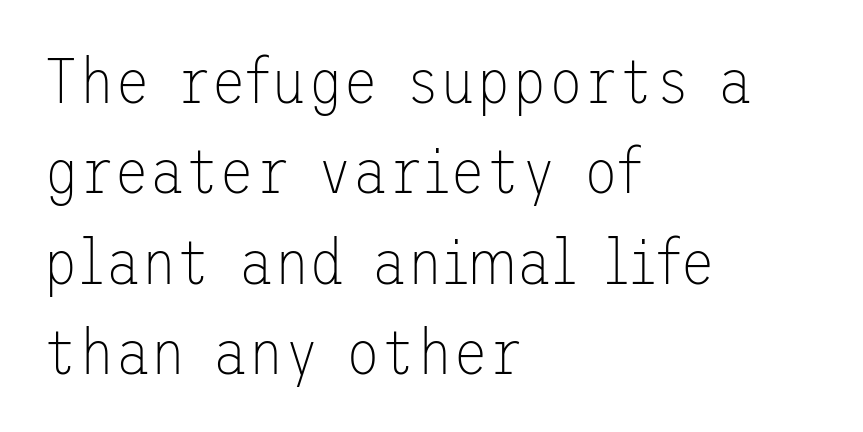
The image shows 65 px thin sans-serif type, upright; set left-aligned, normal line spacing (1.39x), normal letter spacing, not underlined; low stroke contrast and a medium x-height.
